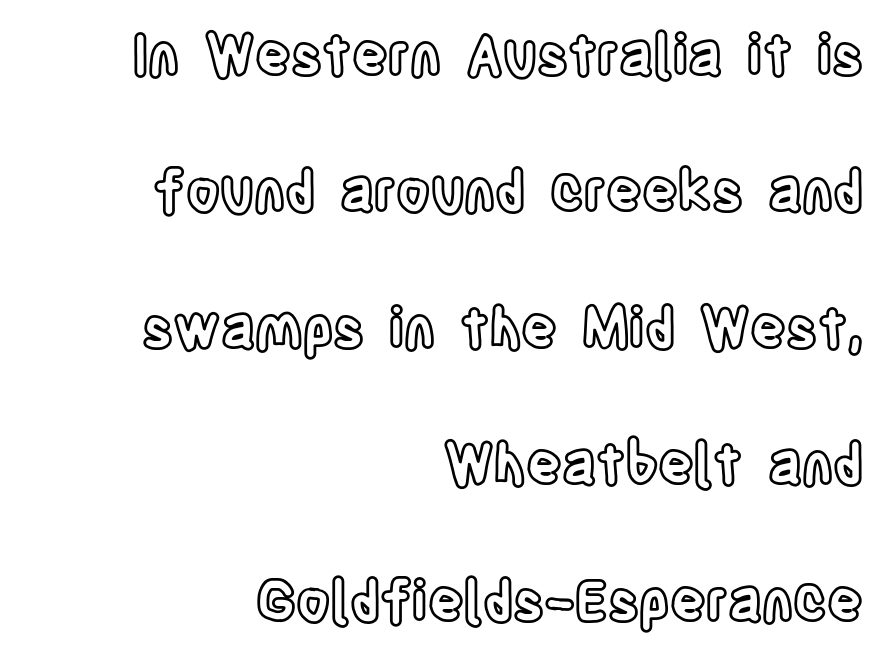
Q: Is the text italic (slanted)? A: No, it is upright.
Q: Is the text underlined? A: No.
Q: How is the paragraph aligned? A: Right-aligned.
Q: Is the spacing between letters normal or unusually wide? A: Normal.
Q: Is the spacing between lines tight, normal or loose? A: Loose.
Q: Width (condensed, normal, or wide)? A: Condensed.
Q: x-height? A: Large.
Q: Monospaced? A: No.
